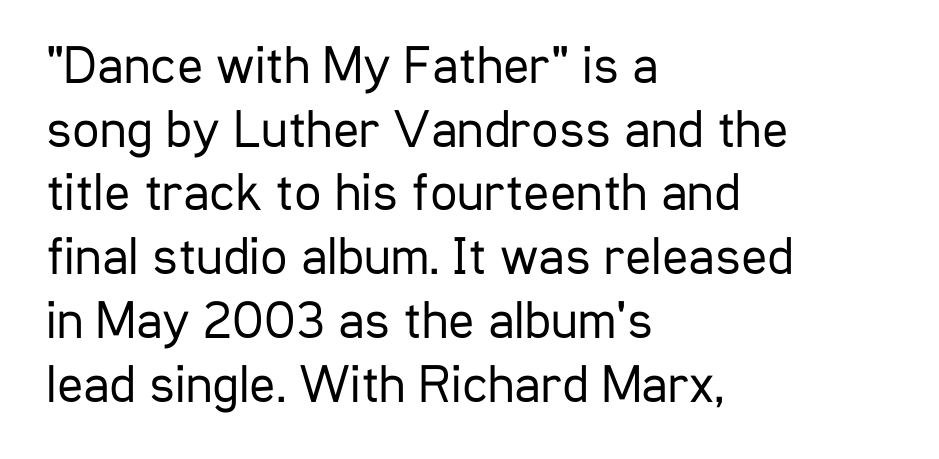
The image shows 54 px regular-weight, condensed sans-serif type, upright; set left-aligned, line spacing 1.18x, normal letter spacing, not underlined; low stroke contrast and a medium x-height.
